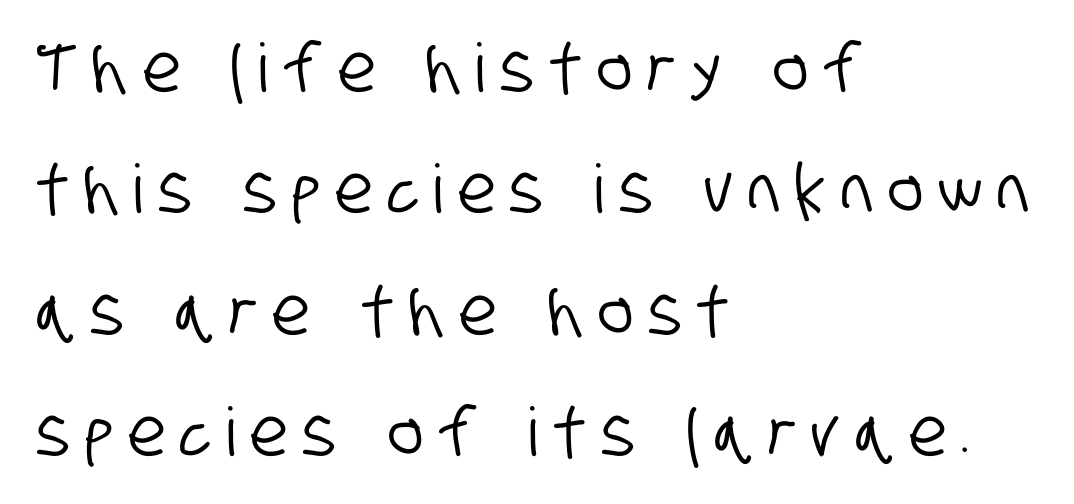
Rule under the text: the space is simply empty. The designer went with a sans here, leaving each stem footless. The letters are spread apart with noticeably loose tracking. The passage shown is typed in a proportional face where columns would drift. Layout note: lines flush left.
